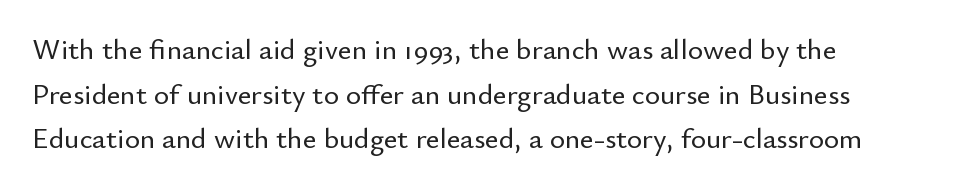
A roman cut, with each character standing at attention. A typesetter would call this proportional, since set widths differ per character. Is there much room between lines? A standard amount, neither cramped nor airy. Nope, no serifs anywhere on these letters. Letter spacing: default.
